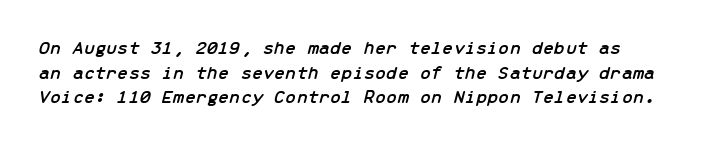
{"italic": "yes", "lean": "right", "slant_degrees": 13, "underline": "no", "align": "left", "line_spacing_ratio": 1.23, "letter_spacing": "normal", "letter_spacing_em": 0.0, "glyph_px": 20}
